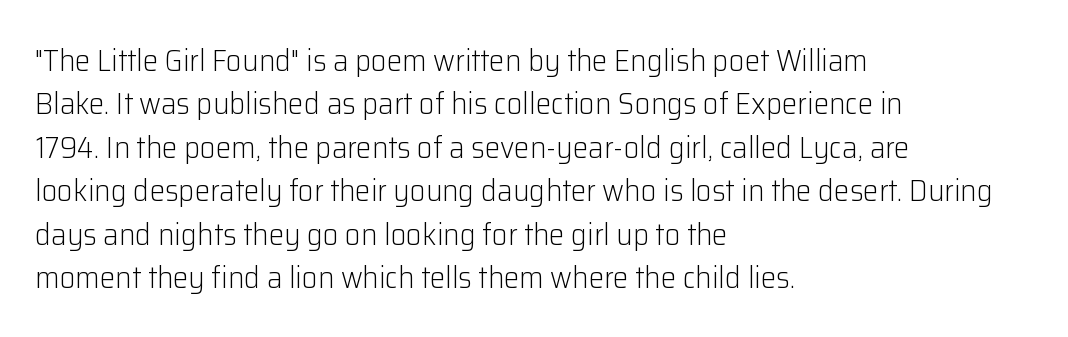
Compared with a centered layout, this one pins lines to the left instead. On a weight scale, this lands at 450 or below. The letters stand upright; this is a roman face. The string is rendered with underlining switched off.
